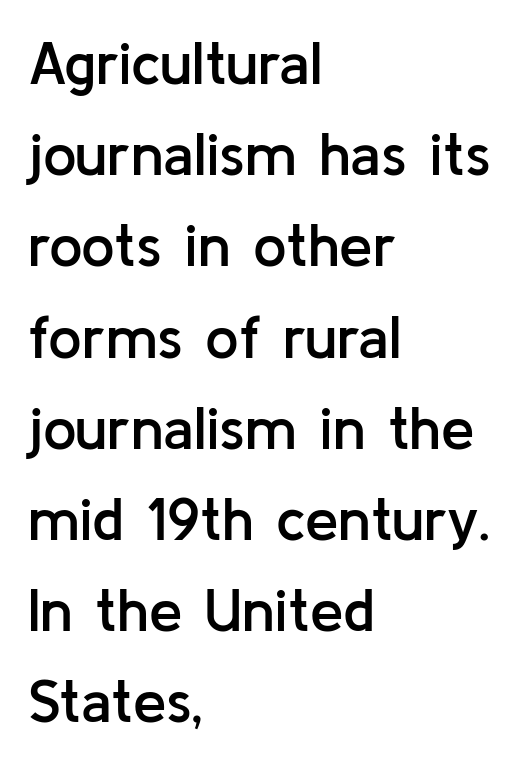
The letters stand upright; this is a roman face. The space between consecutive lines is moderate. Spacing between characters is what you'd get straight out of the box. The words here are not underlined. Is this a fixed-width face? No — the glyphs have proportional, varying widths. The type family on display is of the sans-serif kind.
